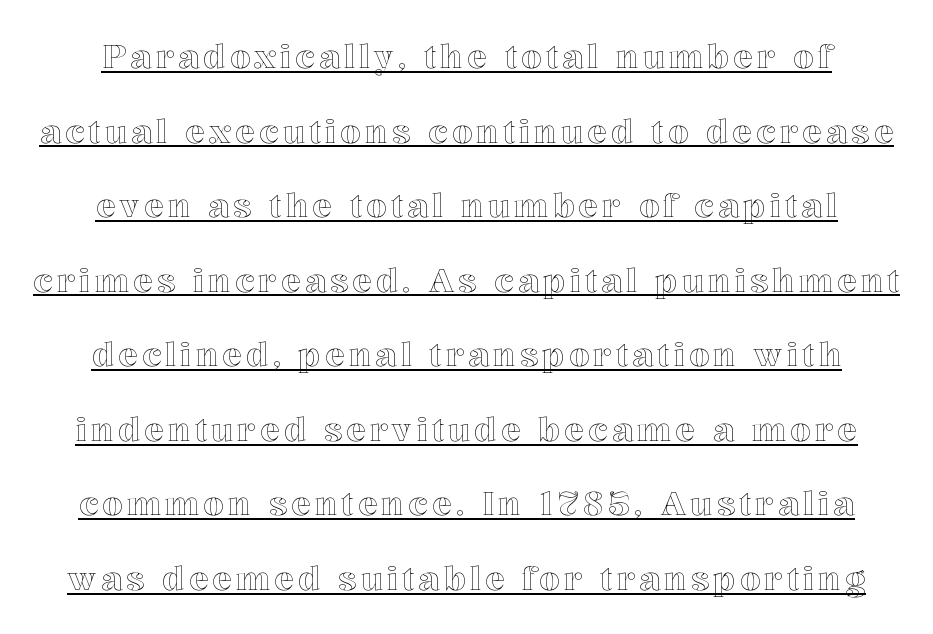
{"italic": "no", "width": "normal", "x_height": "medium", "monospaced": "no", "underline": "yes", "line_spacing": "loose", "line_spacing_ratio": 2.26, "glyph_px": 33}
